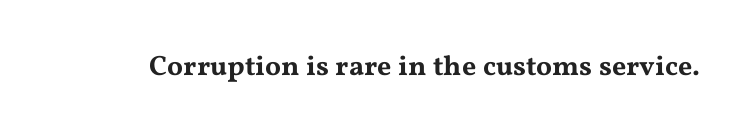
The image shows 28 px wide serif type, upright; set normal letter spacing, not underlined; medium stroke contrast and a medium x-height.
